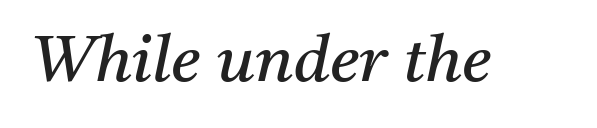
{"serif": "yes", "italic": "yes", "lean": "right", "slant_degrees": 11, "bold": "no", "weight": "regular", "width": "normal", "stroke_contrast": "medium", "x_height": "medium", "monospaced": "no", "underline": "no", "letter_spacing": "normal", "letter_spacing_em": 0.0, "glyph_px": 65}
